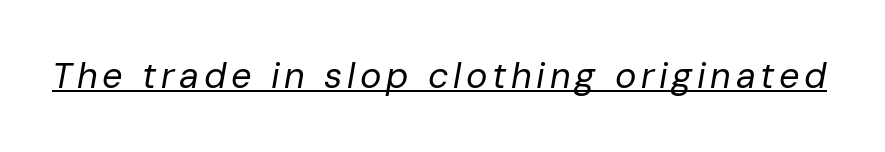
Q: Is the text bold? A: No.
Q: Is the text italic (slanted)? A: Yes, it leans right by about 10 degrees.
Q: Is the text underlined? A: Yes.
Q: Width (condensed, normal, or wide)? A: Normal.
Q: Stroke contrast? A: Low.
Q: x-height? A: Medium.
Q: Monospaced? A: No.
